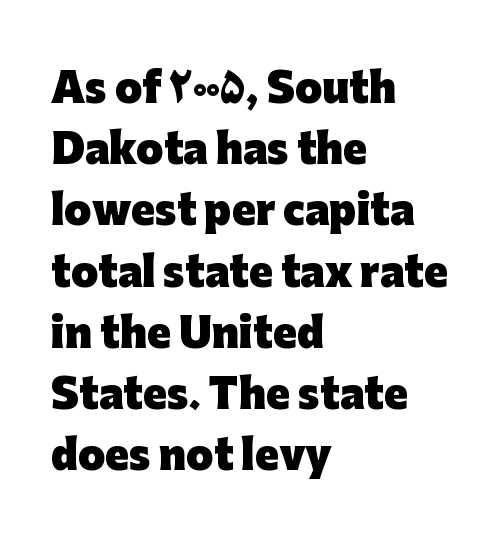
{"serif": "no", "italic": "no", "bold": "yes", "weight": "heavy", "width": "normal", "stroke_contrast": "low", "x_height": "medium", "monospaced": "no", "underline": "no", "align": "left", "line_spacing": "normal", "line_spacing_ratio": 1.57, "letter_spacing": "normal", "letter_spacing_em": 0.0, "glyph_px": 39}
